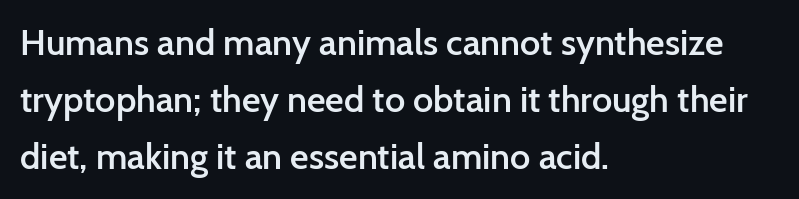
{"serif": "no", "italic": "no", "bold": "semi", "weight": "semibold", "width": "normal", "stroke_contrast": "low", "x_height": "medium", "monospaced": "no", "underline": "no", "align": "left", "line_spacing": "normal", "line_spacing_ratio": 1.59, "letter_spacing": "normal", "letter_spacing_em": 0.0, "glyph_px": 36}
